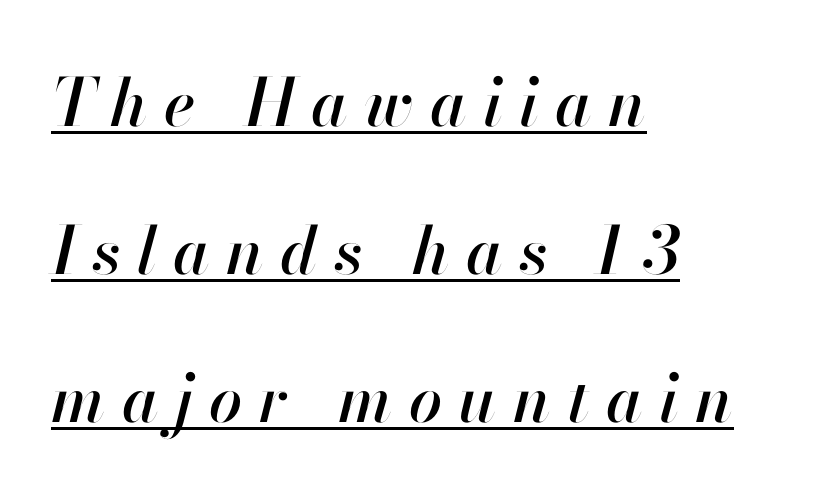
The image shows 66 px text type, italic (leaning right); set left-aligned, loose line spacing (2.24x), unusually wide letter spacing (+0.25 em), underlined; high stroke contrast and a small x-height.
